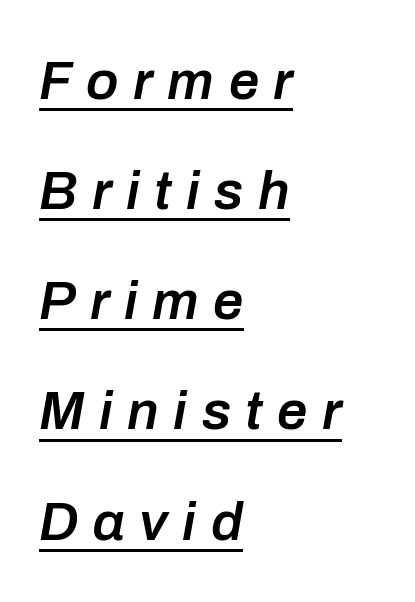
The image shows 54 px semibold type, italic (leaning right); set left-aligned, loose line spacing (2.04x), unusually wide letter spacing (+0.27 em), underlined; low stroke contrast and a medium x-height.
